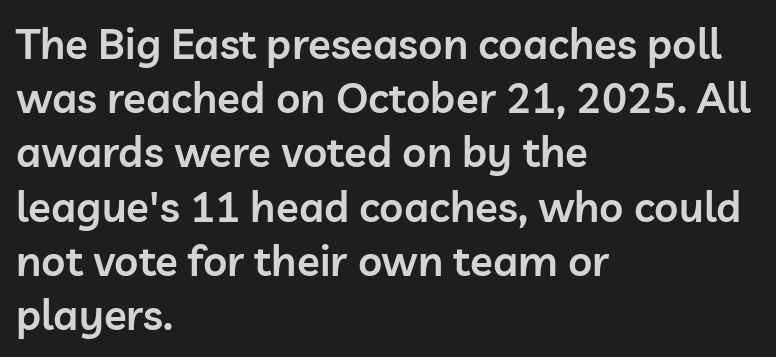
Q: Is the text bold? A: Semi-bold.
Q: Is the text italic (slanted)? A: No, it is upright.
Q: Is the typeface a serif or a sans-serif typeface? A: Sans-serif.
Q: Is the text underlined? A: No.
Q: How is the paragraph aligned? A: Left-aligned.
Q: Is the spacing between letters normal or unusually wide? A: Normal.
Q: Is the spacing between lines tight, normal or loose? A: Normal.
Q: Width (condensed, normal, or wide)? A: Normal.
Q: Stroke contrast? A: Low.
Q: x-height? A: Medium.
Q: Monospaced? A: No.
